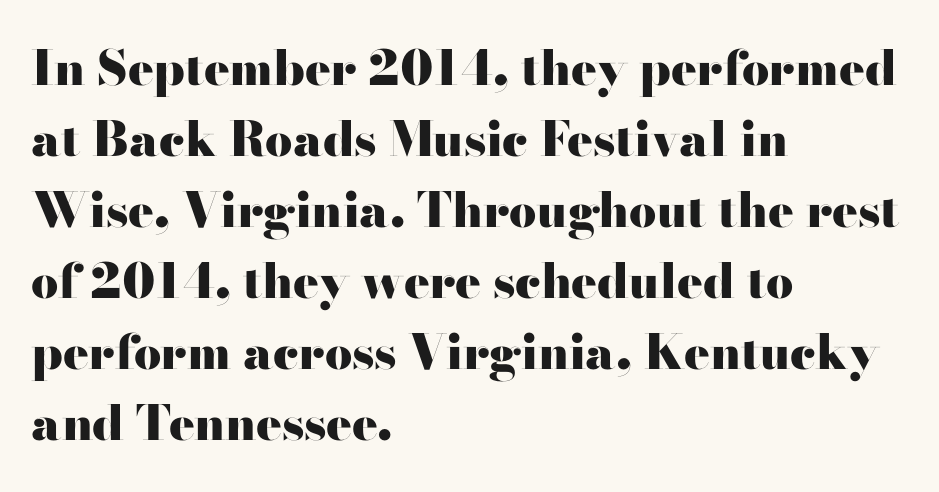
{"serif": "yes", "italic": "no", "bold": "yes", "weight": "heavy", "width": "wide", "stroke_contrast": "high", "x_height": "small", "monospaced": "no", "underline": "no", "align": "left", "line_spacing": "normal", "line_spacing_ratio": 1.48, "letter_spacing": "normal", "letter_spacing_em": 0.0, "glyph_px": 48}
